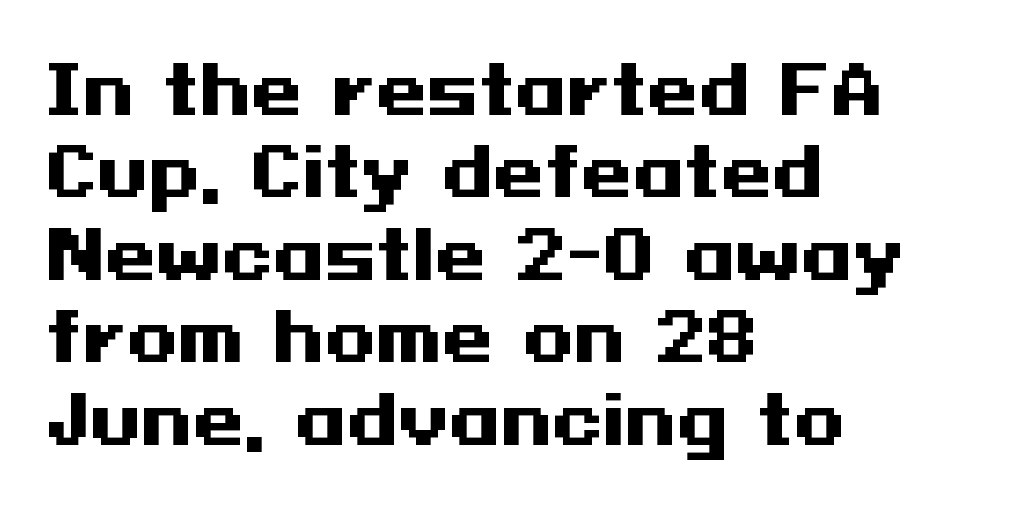
The horizontal fit of the characters is conventional and even. Caption: bold face, heavy strokes. The designer went with a sans here, leaving each stem footless. The paragraph has a hard left edge and a soft right edge.
